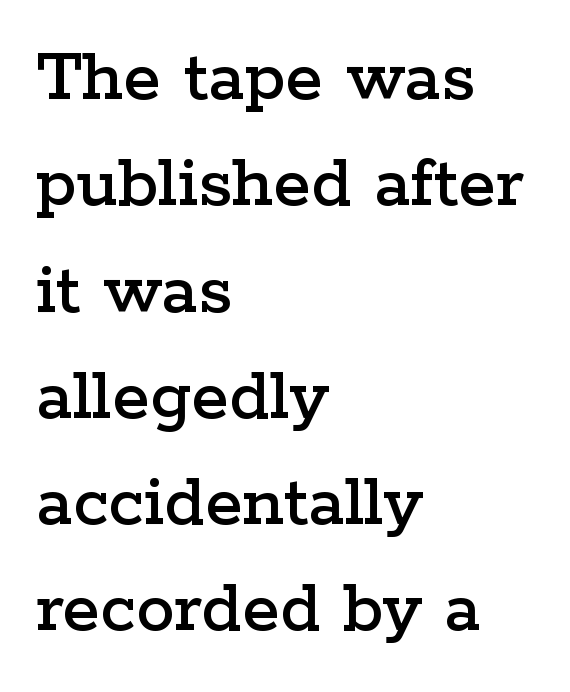
Letters rest on an invisible, unmarked baseline. Is there any slant? The stems are plumb. Each letter keeps its own natural width here, so spacing adapts to shape. How are the letters spaced? Ordinarily, with no added tracking. The characters display serif detailing at their extremities.
